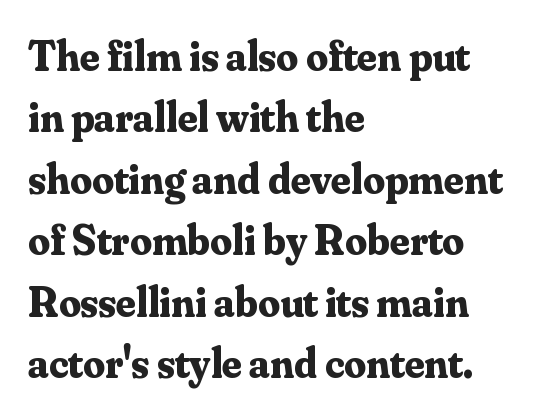
{"serif": "yes", "italic": "no", "bold": "yes", "weight": "bold", "width": "normal", "stroke_contrast": "medium", "x_height": "small", "monospaced": "no", "underline": "no", "align": "left", "line_spacing": "normal", "line_spacing_ratio": 1.43, "letter_spacing": "normal", "letter_spacing_em": 0.0, "glyph_px": 43}
